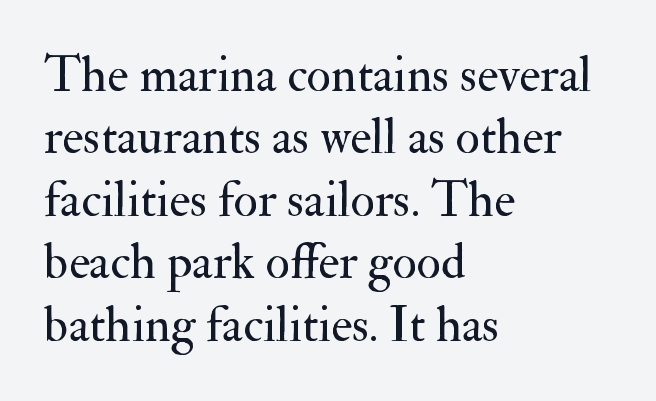
The face used here is rendered with its standard letterfit. Caption: multi-line text, flush left, ragged right. The weight would be labelled regular, book, light, or lighter still. Notice how the stems are strictly vertical — no italics here. Lines of text with bare space underneath.
